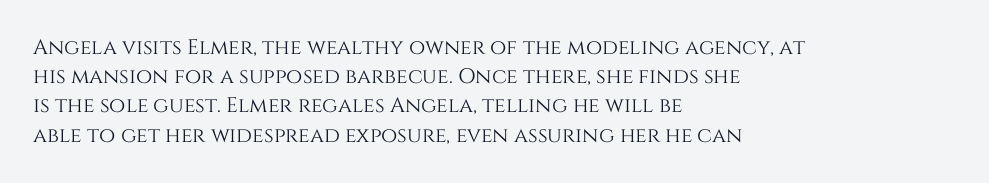
The image shows 21 px text type, upright; set left-aligned, normal line spacing (1.39x), normal letter spacing, not underlined.
